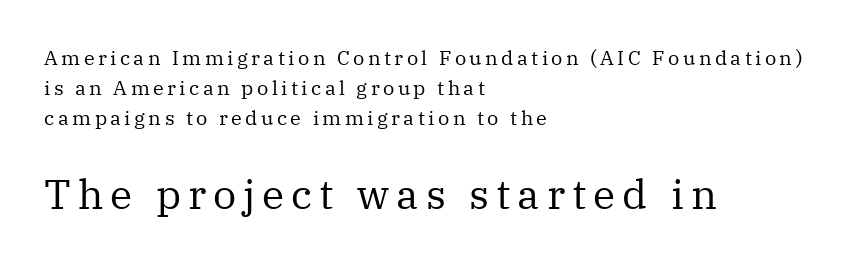
Yep, those are serifs on the letters. The weight tops out at a normal text grade. A typesetter would mark this as roman, not italic. Rule under the text: the space is simply empty. Here the designer chose a conventional face with non-uniform glyph widths. The rows are spaced the way most documents space them.
